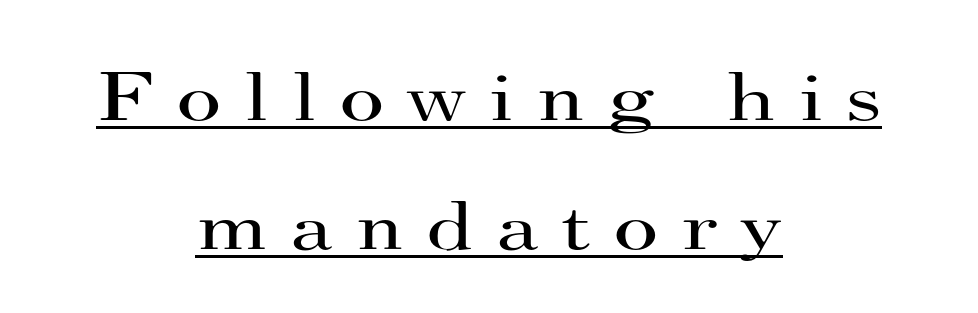
The image shows 70 px regular-weight, wide serif type, upright; set centered, line spacing 1.85x, unusually wide letter spacing (+0.31 em), underlined; high stroke contrast and a small x-height.
